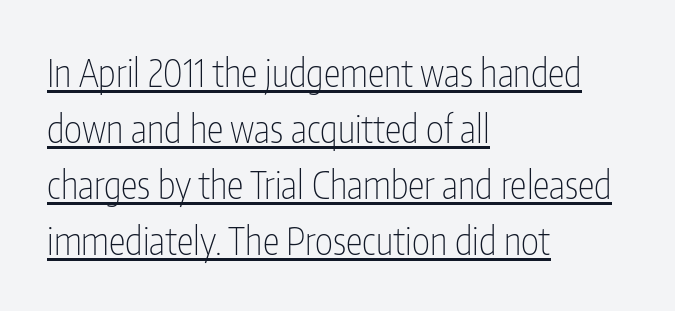
Underlining? Definitely there. Evenly set lines give the paragraph a standard silhouette. Letterform terminals end flat and unadorned throughout the passage. Leftover space on each line is placed entirely after the last word. Caption: face not bold, strokes unweighted. The lettering stays uniformly vertical, giving the passage a roman look.
